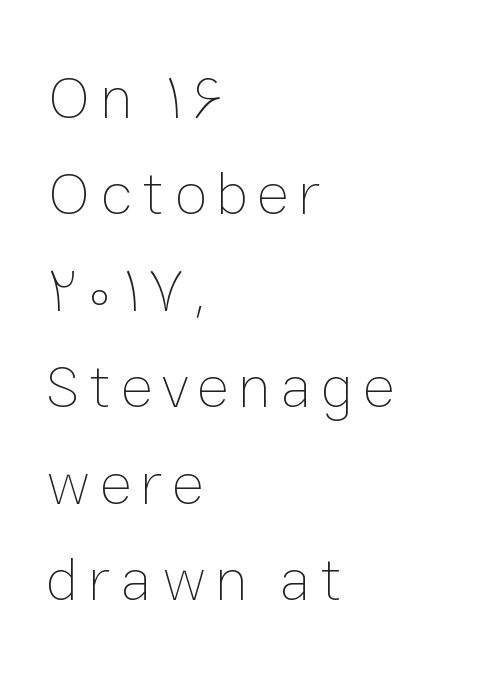
Posture: straight, roman, zero tilt. Casual observation: everything's shoved over to the left. Any mark beneath the type? The region is blank. The cut favours lightness, reaching ordinary text weight at its darkest.
